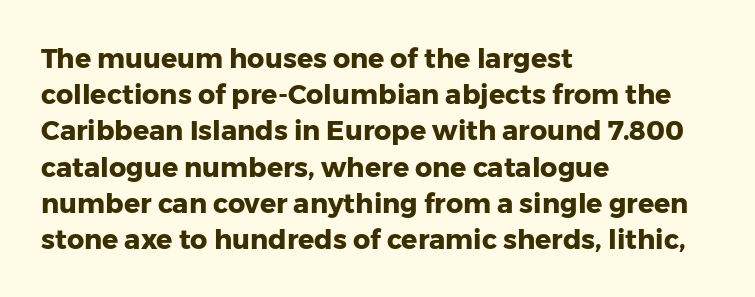
{"italic": "no", "bold": "yes", "underline": "no", "align": "left", "line_spacing": "normal", "line_spacing_ratio": 1.34, "letter_spacing": "normal", "letter_spacing_em": 0.0, "glyph_px": 27}
